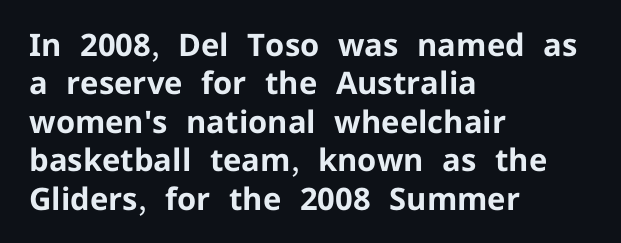
The image shows 31 px bold sans-serif type, upright; set left-aligned, line spacing 1.24x, normal letter spacing, not underlined; low stroke contrast and a medium x-height.
